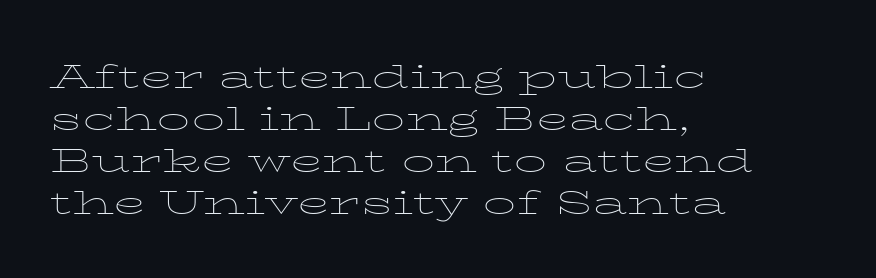
A typesetter would call this zero additional tracking. Observe the serifs anchoring each vertical stroke in this sample. Upright lettering throughout. The font is comparable to plain body text, perhaps lighter. Spacing verdict: proportional, widths tailored to each character. The passage shown stacks its lines at a standard gap.
